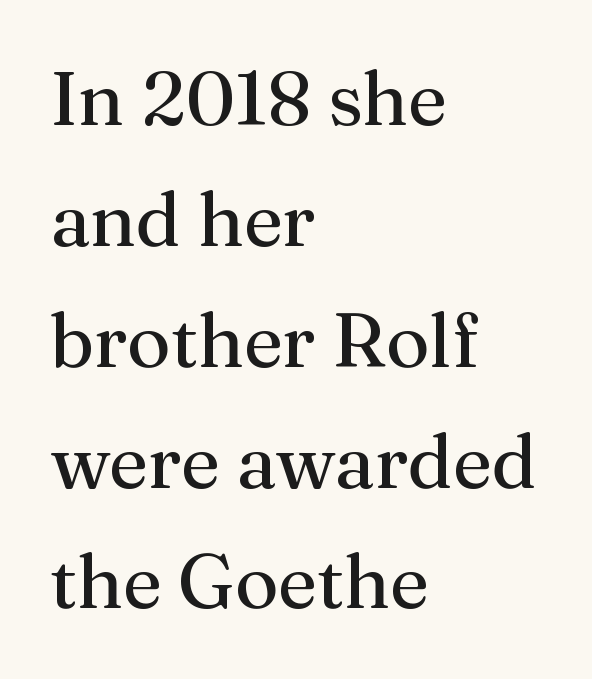
This reads as an unemphasized weight, regular at the heaviest. The letters sit at their default tracking, neither squeezed nor spread. Has an underline been added? It has not. A typesetter would call this proportional, since set widths differ per character. Serifs: yes, visible at the terminals of the letterforms. Rows of type keep a routine distance in the vertical direction.
